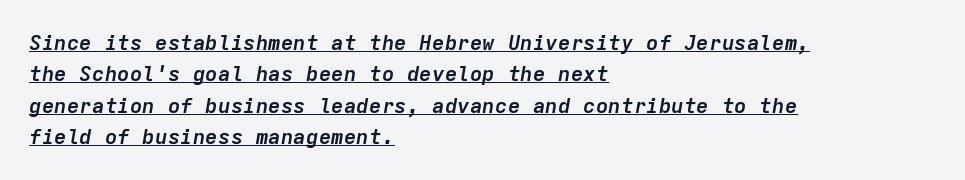
Line spacing here is normal. These characters rest on top of a visible drawn line. Posture: slanted. Students, note that the glyphs here touch the page at normal intervals. How heavy is the stroke? Heavy — this is a bold. Short and long lines alike share a common starting point at left.
